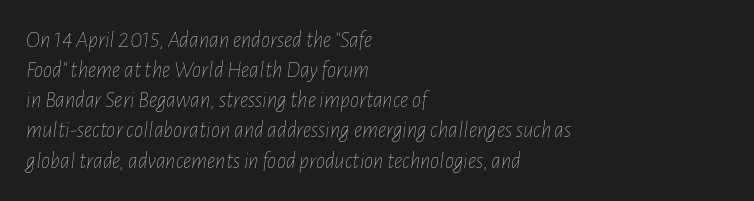
Q: Is the text bold? A: No.
Q: Is the text italic (slanted)? A: Yes, it leans right by about 7 degrees.
Q: Is the text underlined? A: No.
Q: How is the paragraph aligned? A: Left-aligned.
Q: Is the spacing between letters normal or unusually wide? A: Normal.
Q: Is the spacing between lines tight, normal or loose? A: Normal.
